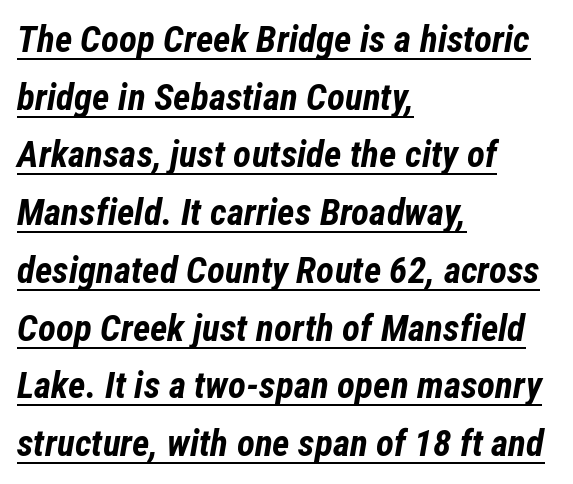
The block of text has a typical density, with ordinary space between rows. Proportional: the letters do not fall into vertical columns. This sample carries an underscore along the baseline area. The face used here has a pronounced slope to its letters. Look at the stroke-to-counter ratio: heavy, a bold.
